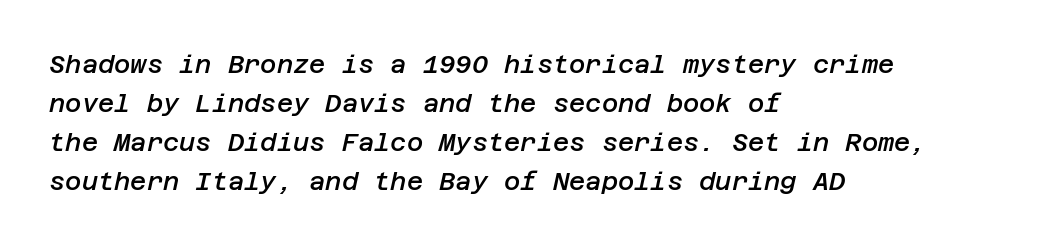
Q: Is the text bold? A: Semi-bold.
Q: Is the text italic (slanted)? A: Yes, it leans right by about 12 degrees.
Q: Is the text underlined? A: No.
Q: How is the paragraph aligned? A: Left-aligned.
Q: Is the spacing between letters normal or unusually wide? A: Normal.
Q: Is the spacing between lines tight, normal or loose? A: Normal.
